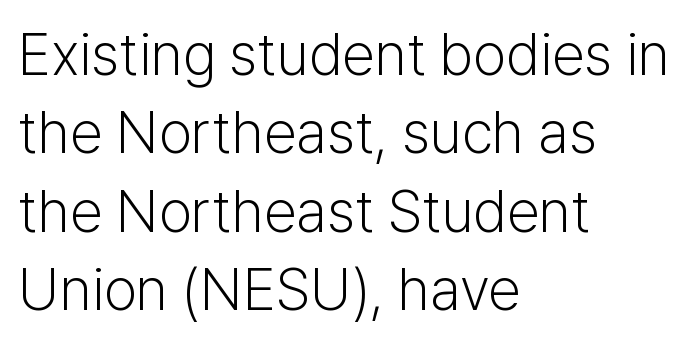
The image shows 59 px light sans-serif type, upright; set left-aligned, normal line spacing (1.33x), normal letter spacing, not underlined; low stroke contrast and a medium x-height.
